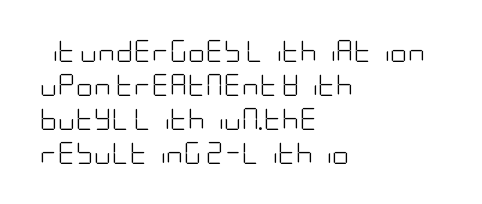
Q: Is the text bold? A: No.
Q: Is the text italic (slanted)? A: No, it is upright.
Q: Is the text underlined? A: No.
Q: How is the paragraph aligned? A: Left-aligned.
Q: Is the spacing between letters normal or unusually wide? A: Normal.
Q: Is the spacing between lines tight, normal or loose? A: Normal.
